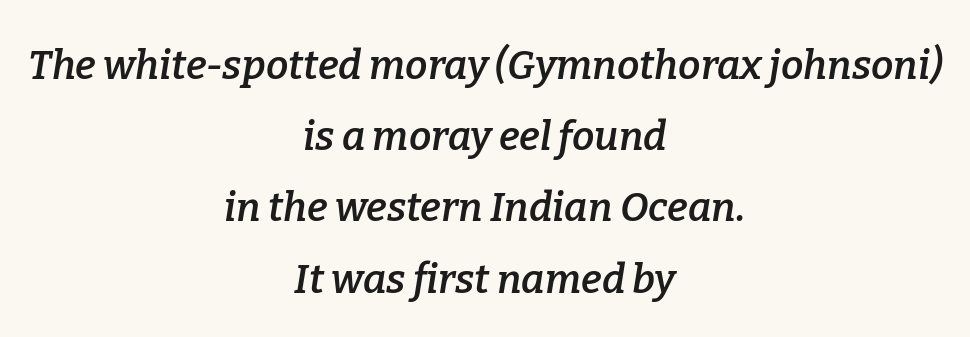
The image shows 40 px semibold serif type, italic (leaning right); set centered, line spacing 1.78x, normal letter spacing, not underlined; low stroke contrast and a medium x-height.
